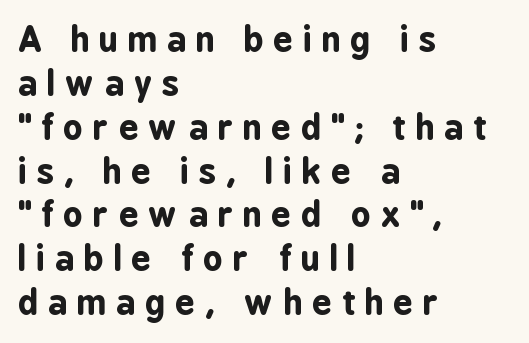
Compared with typical body copy, the letter spacing here is much looser. The letters stand upright; this is a roman face. Horizontal alignment here is leftward, the default for most running prose. Strong, thick strokes mark this as bold type. Interline gaps are of average width in this sample. Nothing sits at the stroke ends, so this counts as sans-serif.
